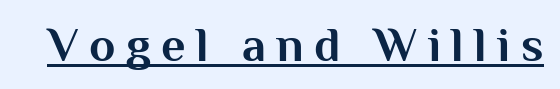
{"serif": "no", "italic": "no", "bold": "yes", "weight": "bold", "width": "normal", "stroke_contrast": "medium", "x_height": "medium", "monospaced": "no", "underline": "yes", "letter_spacing": "wide", "letter_spacing_em": 0.22, "glyph_px": 48}
